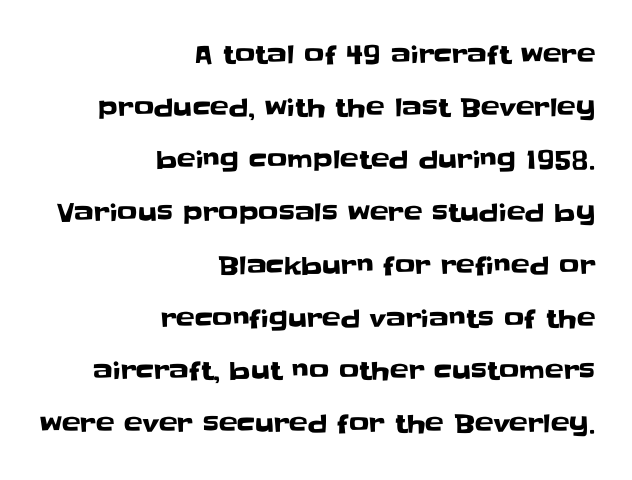
{"italic": "no", "underline": "no", "align": "right", "line_spacing": "loose", "line_spacing_ratio": 2.11, "letter_spacing": "normal", "letter_spacing_em": 0.0, "glyph_px": 25}
